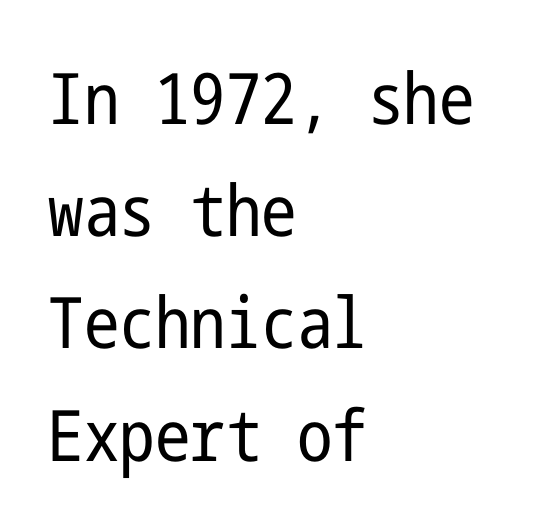
Is the block centered? No — it sits flush against the left margin. The words here are not underlined. A typesetter would call this leading conventional body-copy spacing. In terms of letterspacing, this is plain default setting. Does the lettering tilt? It doesn't — this is upright.
